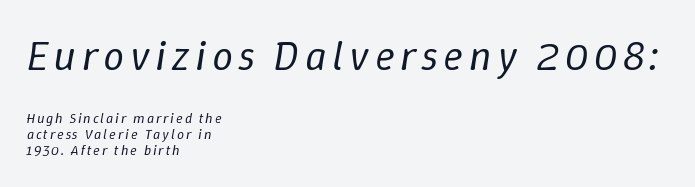
{"italic": "yes", "lean": "right", "slant_degrees": 9, "bold": "no", "weight": "regular", "width": "normal", "stroke_contrast": "low", "x_height": "medium", "monospaced": "no", "underline": "no", "align": "left", "line_spacing": "tight", "line_spacing_ratio": 1.13, "larger_block": "first", "size_ratio": 3.0, "glyph_px": 42}
